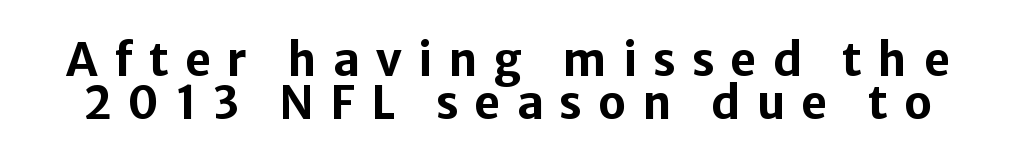
{"serif": "no", "italic": "no", "bold": "yes", "weight": "bold", "width": "normal", "stroke_contrast": "low", "x_height": "medium", "monospaced": "no", "underline": "no", "line_spacing": "tight", "line_spacing_ratio": 0.96, "letter_spacing": "wide", "letter_spacing_em": 0.36, "glyph_px": 45}
